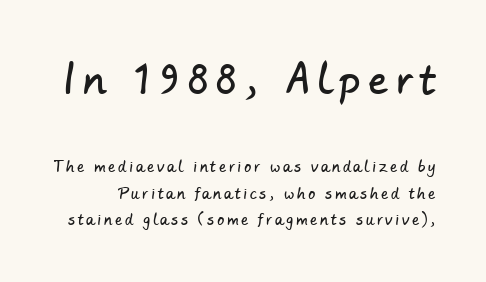
The face used here is proportionally spaced, like ordinary book or web type. The text was rendered using a sans face with plain stroke endings. Someone cranked the tracking dial way up on this one. Descenders hang freely into open space.
